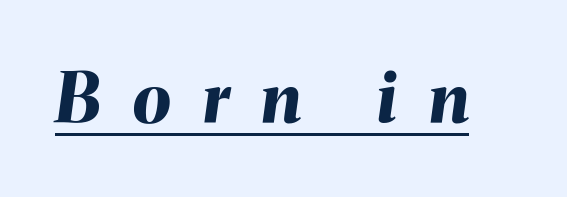
The image shows 69 px bold type, italic (leaning right); set unusually wide letter spacing (+0.47 em), underlined; medium stroke contrast and a medium x-height.
